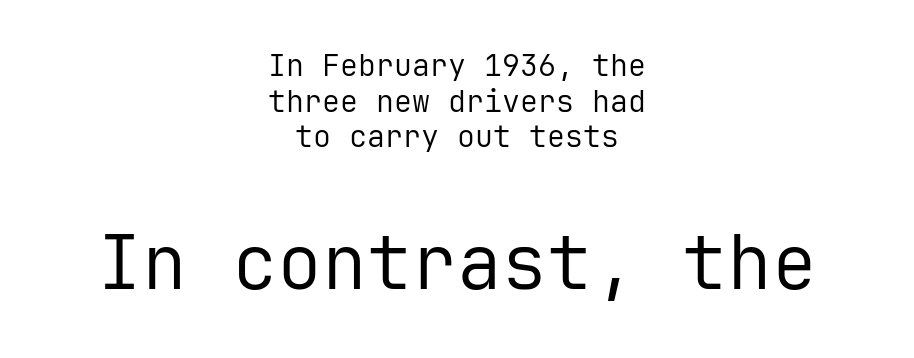
The image shows 75 px regular-weight sans-serif type, upright, monospaced; set centered, line spacing 1.19x, normal letter spacing, not underlined; the second (bottom) block is 2.5x larger; low stroke contrast and a medium x-height.
